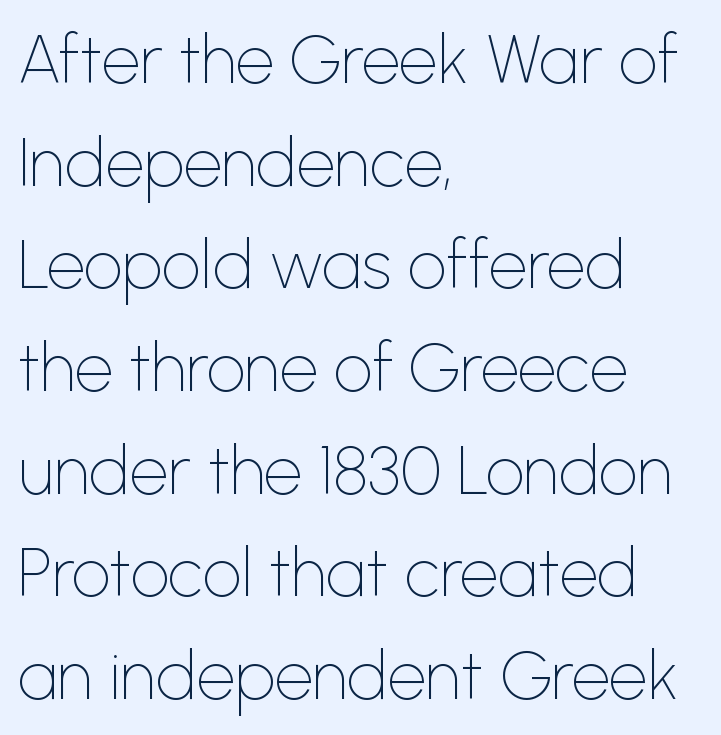
These lines are rendered in a variable-pitch font. Weight: in the light-to-regular range. Every row of glyphs begins at an identical x-position on the left. Vertically, the passage feels balanced, rows spaced as you'd expect. Do the letters lean? They stand straight. Each row of text sits above clean, open space.
